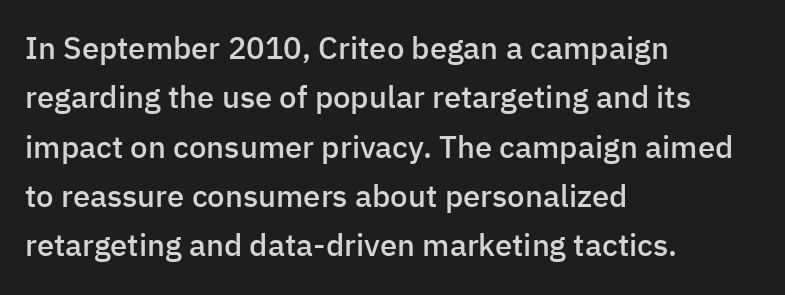
The image shows 31 px semibold sans-serif type, upright; set left-aligned, normal line spacing (1.59x), normal letter spacing, not underlined; low stroke contrast and a medium x-height.
